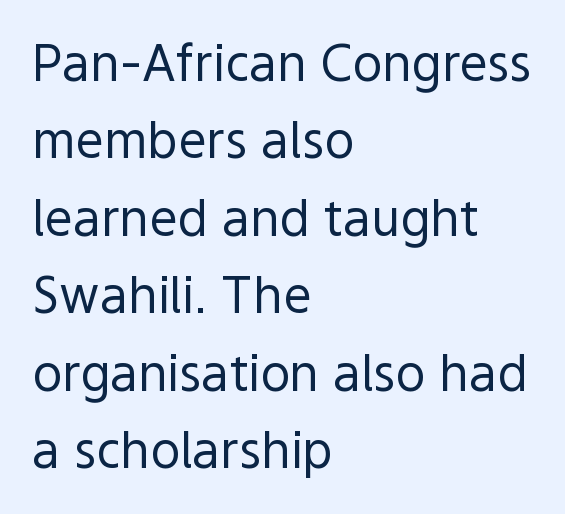
{"serif": "no", "italic": "no", "bold": "no", "weight": "regular", "width": "normal", "x_height": "medium", "monospaced": "no", "underline": "no", "align": "left", "line_spacing": "normal", "line_spacing_ratio": 1.55, "letter_spacing": "normal", "letter_spacing_em": 0.0, "glyph_px": 50}
